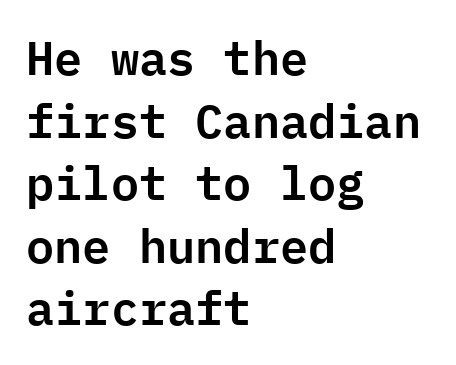
Q: Is the text italic (slanted)? A: No, it is upright.
Q: Is the typeface a serif or a sans-serif typeface? A: Sans-serif.
Q: Is the text underlined? A: No.
Q: How is the paragraph aligned? A: Left-aligned.
Q: Is the spacing between letters normal or unusually wide? A: Normal.
Q: Is the spacing between lines tight, normal or loose? A: Normal.
Q: Width (condensed, normal, or wide)? A: Normal.
Q: Stroke contrast? A: Low.
Q: x-height? A: Medium.
Q: Monospaced? A: Yes.
